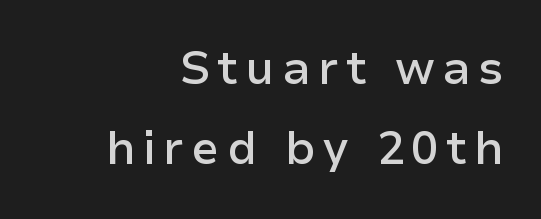
The image shows 46 px semibold sans-serif type, upright; set line spacing 1.75x, not underlined; low stroke contrast and a medium x-height.
